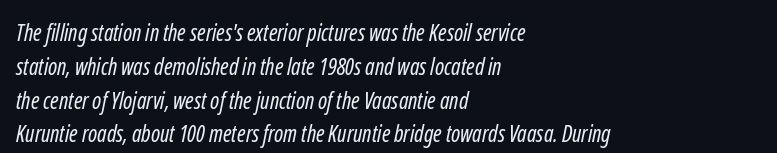
Q: Is the text bold? A: No.
Q: Is the text underlined? A: No.
Q: How is the paragraph aligned? A: Left-aligned.
Q: Is the spacing between letters normal or unusually wide? A: Normal.
Q: Is the spacing between lines tight, normal or loose? A: Normal.
